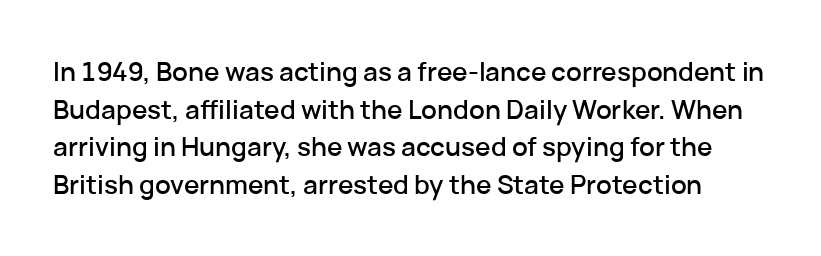
The image shows 26 px text type, upright; set normal line spacing (1.45x), normal letter spacing, not underlined.
